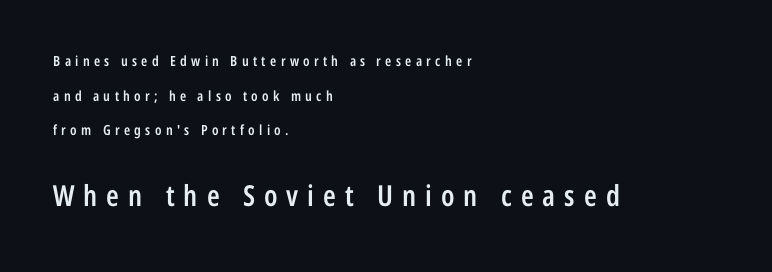
The image shows 29 px semibold, condensed sans-serif type, upright; set left-aligned, loose line spacing (2.48x), unusually wide letter spacing (+0.31 em), not underlined; the second (bottom) block is 2.07x larger; low stroke contrast and a medium x-height.
